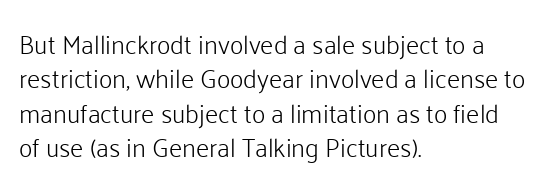
{"italic": "no", "bold": "no", "underline": "no", "align": "left", "line_spacing": "normal", "line_spacing_ratio": 1.32, "letter_spacing": "normal", "letter_spacing_em": 0.0, "glyph_px": 26}
